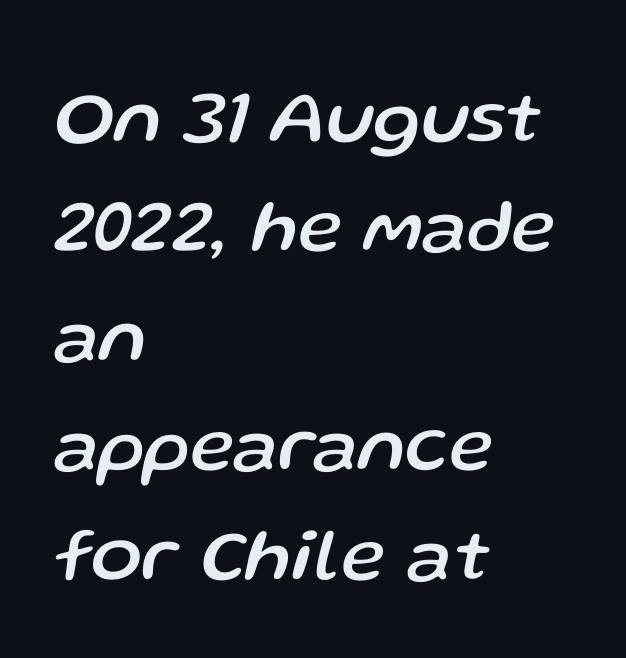
{"italic": "yes", "lean": "right", "slant_degrees": 13, "width": "normal", "stroke_contrast": "low", "x_height": "medium", "monospaced": "no", "underline": "no", "align": "left", "line_spacing": "normal", "line_spacing_ratio": 1.46, "letter_spacing": "normal", "letter_spacing_em": 0.0, "glyph_px": 75}
